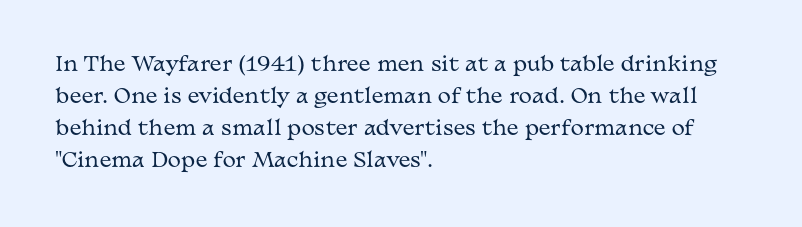
Caption: standard tracking, unaltered. The line-height multiplier appears to be the usual default. Type without underlining. This sample uses an upright cut, with every glyph sitting square on the baseline. This rendering uses left alignment, leaving the right contour irregular. The characters are drawn with everyday or finer stroke widths.
